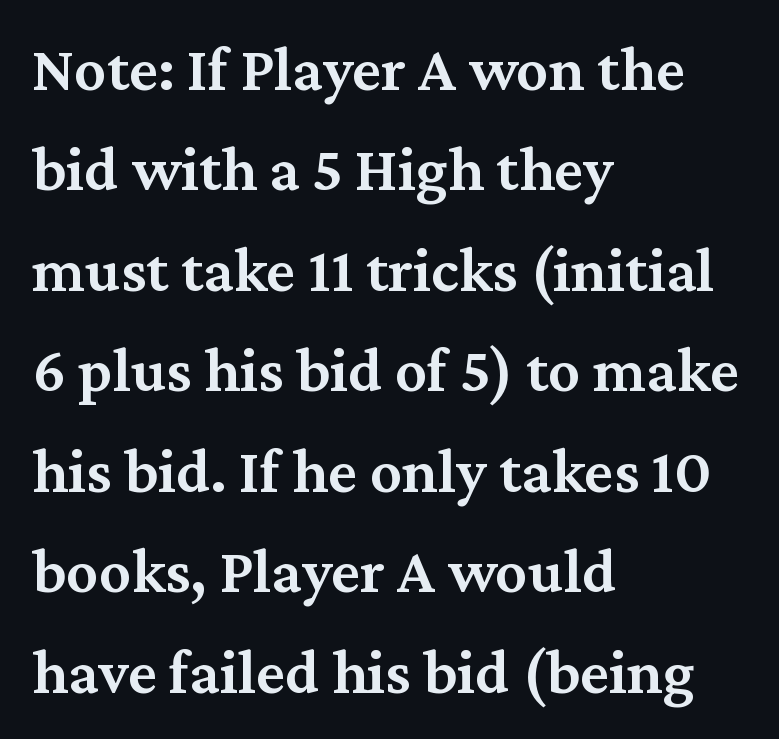
The image shows 64 px semibold serif type, upright; set left-aligned, normal line spacing (1.57x), normal letter spacing, not underlined; medium stroke contrast and a medium x-height.
